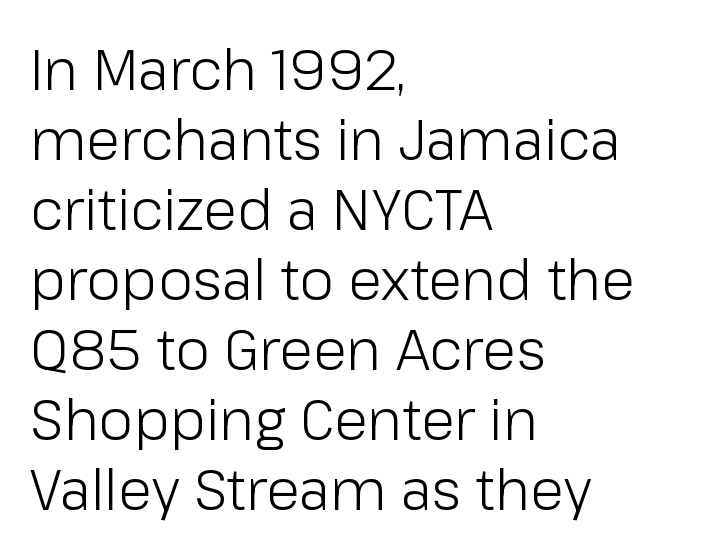
The image shows 56 px light sans-serif type, upright; set left-aligned, normal line spacing (1.25x), normal letter spacing, not underlined; low stroke contrast and a medium x-height.
